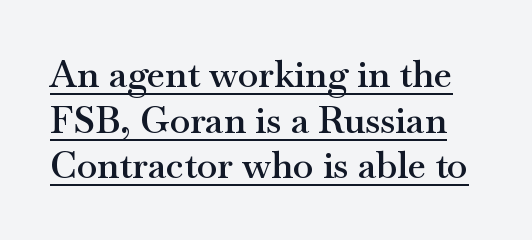
The image shows 37 px semibold, wide serif type, upright; set line spacing 1.23x, normal letter spacing, underlined; medium stroke contrast and a small x-height.
